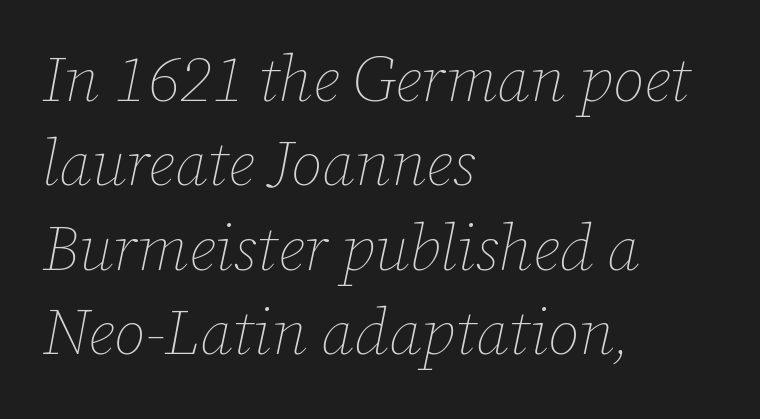
Weight: not bold — regular or lighter. Teacher's note: observe the even left margin — that is flush-left alignment. There's an unmistakable incline to the writing here. The rendering uses natural spacing where letterforms have individual widths.
